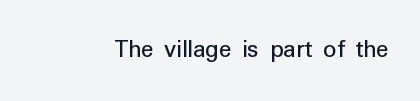
{"italic": "no", "bold": "no", "underline": "no", "letter_spacing": "normal", "letter_spacing_em": 0.0, "glyph_px": 26}
